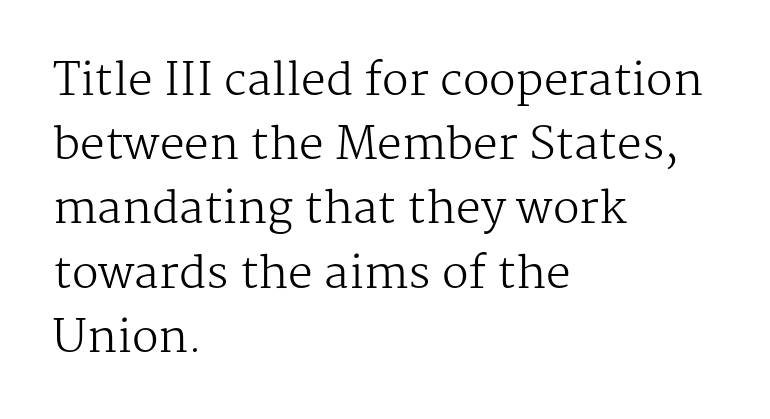
{"serif": "yes", "italic": "no", "bold": "no", "weight": "regular", "width": "normal", "stroke_contrast": "medium", "x_height": "medium", "monospaced": "no", "underline": "no", "align": "left", "line_spacing": "normal", "line_spacing_ratio": 1.46, "letter_spacing": "normal", "letter_spacing_em": 0.0, "glyph_px": 44}
